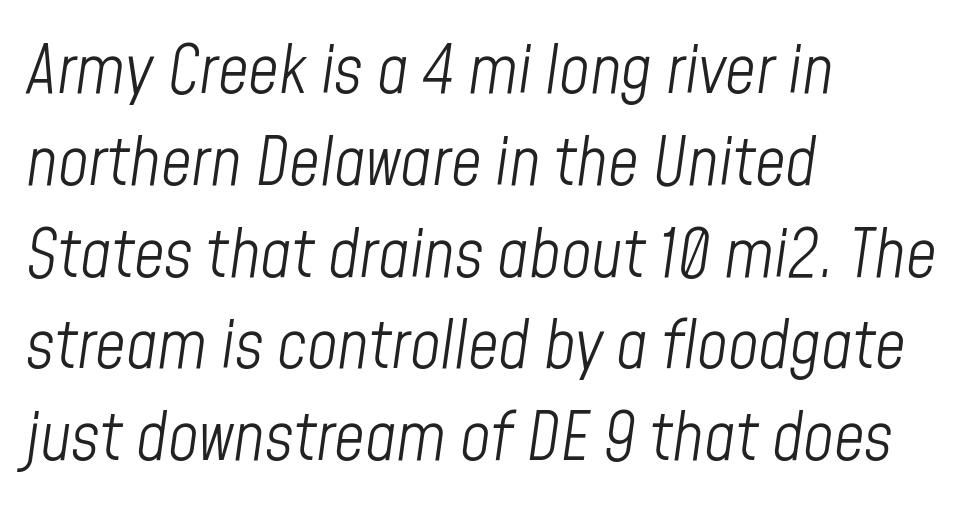
{"italic": "yes", "lean": "right", "slant_degrees": 8, "bold": "no", "weight": "light", "width": "condensed", "stroke_contrast": "low", "x_height": "medium", "monospaced": "no", "underline": "no", "align": "left", "line_spacing": "normal", "line_spacing_ratio": 1.37, "letter_spacing": "normal", "letter_spacing_em": 0.0, "glyph_px": 67}
